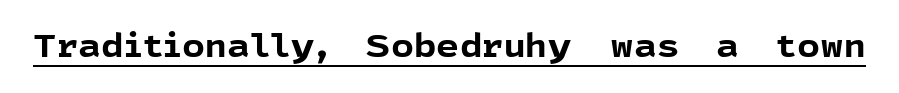
The image shows 32 px bold sans-serif type, upright; set normal letter spacing, underlined; a medium x-height.
